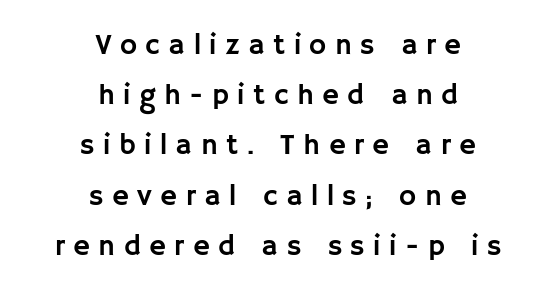
{"serif": "no", "italic": "no", "width": "normal", "stroke_contrast": "low", "x_height": "large", "monospaced": "no", "underline": "no", "align": "center", "line_spacing_ratio": 1.73, "letter_spacing": "wide", "letter_spacing_em": 0.29, "glyph_px": 29}
